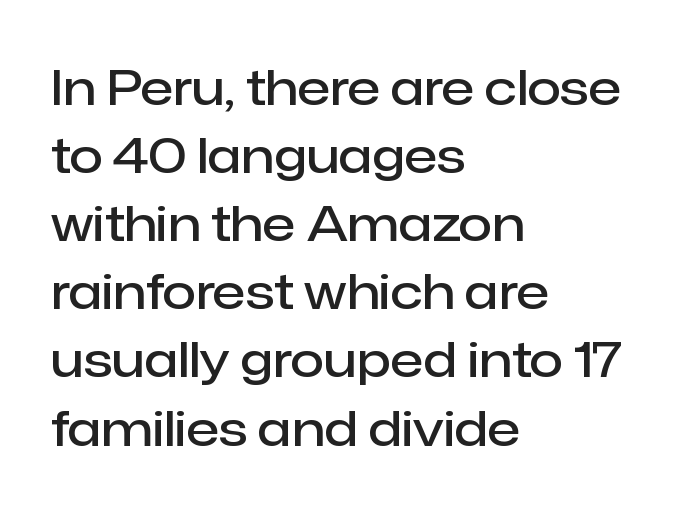
The image shows 49 px semibold sans-serif type, upright; set left-aligned, normal line spacing (1.39x), normal letter spacing, not underlined; low stroke contrast and a medium x-height.
